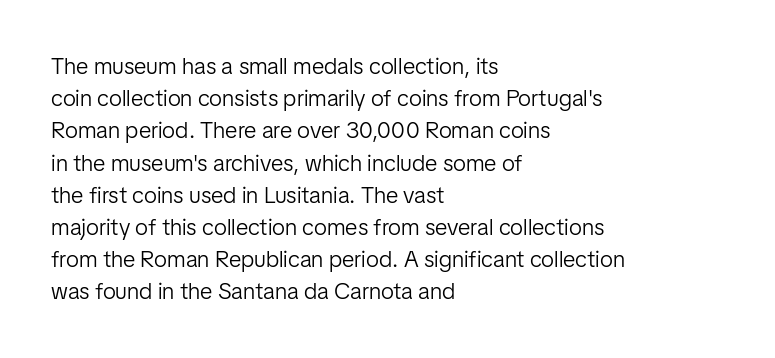
The image shows 23 px text type, upright; set left-aligned, normal line spacing (1.4x), normal letter spacing, not underlined.
